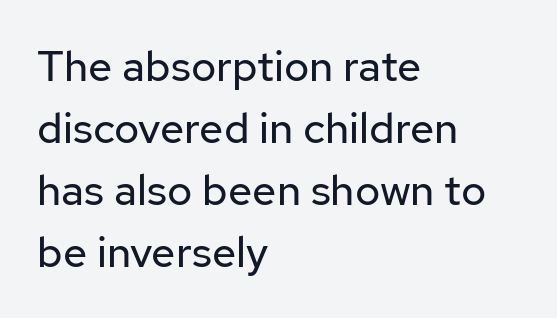
Q: Is the text bold? A: No.
Q: Is the text italic (slanted)? A: No, it is upright.
Q: Is the typeface a serif or a sans-serif typeface? A: Sans-serif.
Q: Is the text underlined? A: No.
Q: How is the paragraph aligned? A: Left-aligned.
Q: Is the spacing between letters normal or unusually wide? A: Normal.
Q: Is the spacing between lines tight, normal or loose? A: Normal.
Q: Width (condensed, normal, or wide)? A: Normal.
Q: Stroke contrast? A: Low.
Q: x-height? A: Medium.
Q: Monospaced? A: No.
